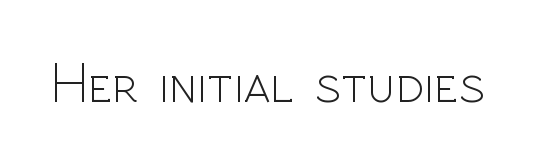
{"serif": "no", "italic": "no", "bold": "no", "weight": "light", "width": "normal", "x_height": "medium", "monospaced": "no", "underline": "no", "letter_spacing": "normal", "letter_spacing_em": 0.0, "glyph_px": 57}
